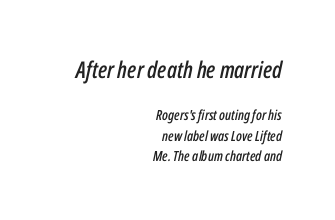
{"italic": "yes", "lean": "right", "slant_degrees": 12, "underline": "no", "align": "right", "line_spacing": "normal", "line_spacing_ratio": 1.47, "letter_spacing": "normal", "letter_spacing_em": 0.0, "larger_block": "first", "size_ratio": 1.64, "glyph_px": 23}
